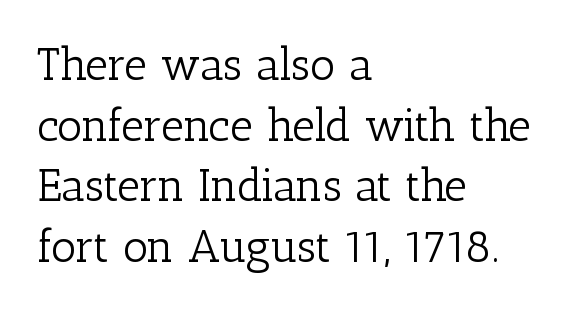
Each stroke keeps to a modest, everyday thickness or less. Proportional: the letters do not fall into vertical columns. Every row of glyphs begins at an identical x-position on the left. It's the straight-up-and-down kind of type. Only glyphs here, with clear space below each row. The rendering shows small feet on the letterforms — a serif design.
